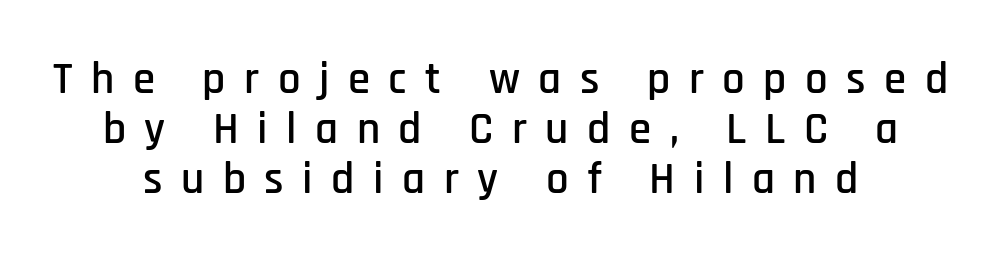
Q: Is the text italic (slanted)? A: No, it is upright.
Q: Is the typeface a serif or a sans-serif typeface? A: Sans-serif.
Q: Is the text underlined? A: No.
Q: How is the paragraph aligned? A: Centered.
Q: Is the spacing between letters normal or unusually wide? A: Unusually wide.
Q: Is the spacing between lines tight, normal or loose? A: Tight.
Q: Width (condensed, normal, or wide)? A: Condensed.
Q: Stroke contrast? A: Low.
Q: x-height? A: Large.
Q: Monospaced? A: No.
